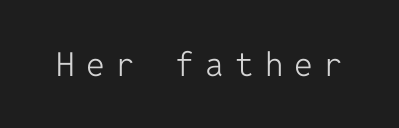
Q: Is the text bold? A: No.
Q: Is the text italic (slanted)? A: No, it is upright.
Q: Is the typeface a serif or a sans-serif typeface? A: Sans-serif.
Q: Is the text underlined? A: No.
Q: Is the spacing between letters normal or unusually wide? A: Unusually wide.
Q: Width (condensed, normal, or wide)? A: Normal.
Q: Stroke contrast? A: Low.
Q: x-height? A: Medium.
Q: Monospaced? A: Yes.
